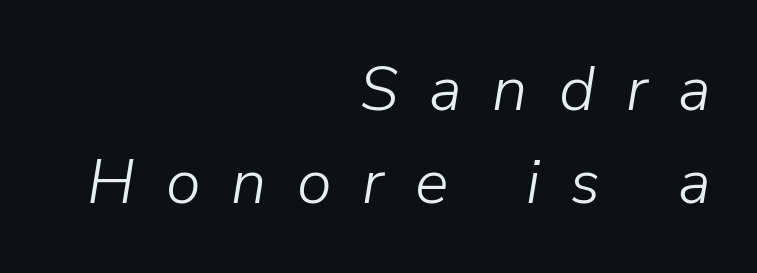
The image shows 63 px light type, italic (leaning right); set right-aligned, normal line spacing (1.48x), unusually wide letter spacing (+0.49 em), not underlined; low stroke contrast and a medium x-height.
